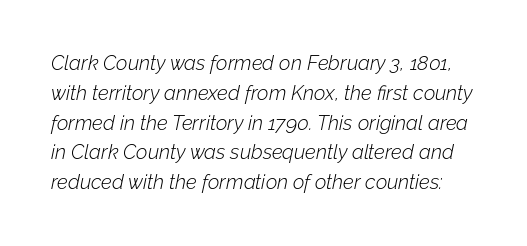
Q: Is the text bold? A: No.
Q: Is the text italic (slanted)? A: Yes, it leans right by about 12 degrees.
Q: Is the text underlined? A: No.
Q: Is the spacing between letters normal or unusually wide? A: Normal.
Q: Is the spacing between lines tight, normal or loose? A: Normal.
